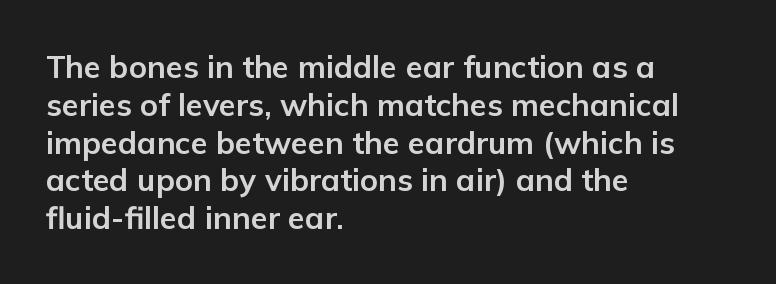
The image shows 31 px bold sans-serif type, upright; set left-aligned, line spacing 1.22x, normal letter spacing, not underlined; low stroke contrast and a medium x-height.
